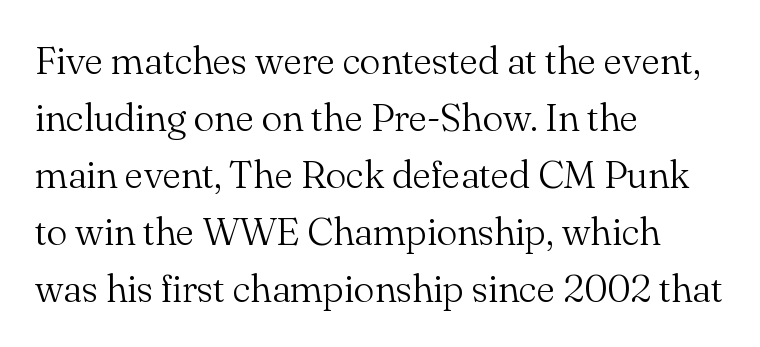
Observe the ordinary spacing: letters are neighbours, not strangers. The passage shown stacks its lines at a standard gap. No italicization has been applied; the sample stays upright. Notice how the passage keeps a crisp vertical edge on the left only. The face used here is proportionally spaced, like ordinary book or web type.
